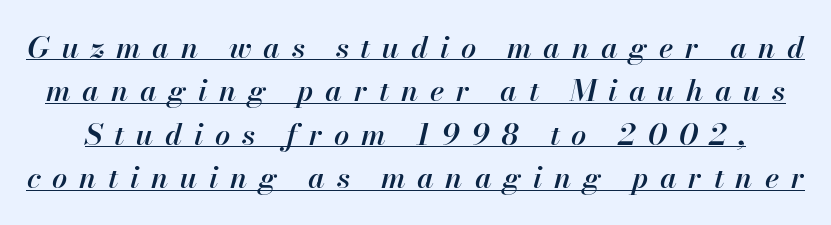
Q: Is the text bold? A: Semi-bold.
Q: Is the text italic (slanted)? A: Yes, it leans right by about 13 degrees.
Q: Is the text underlined? A: Yes.
Q: Is the spacing between letters normal or unusually wide? A: Unusually wide.
Q: Is the spacing between lines tight, normal or loose? A: Normal.
Q: Width (condensed, normal, or wide)? A: Normal.
Q: Stroke contrast? A: High.
Q: x-height? A: Small.
Q: Monospaced? A: No.
